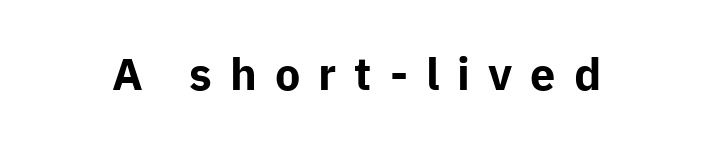
{"serif": "no", "italic": "no", "bold": "yes", "weight": "bold", "width": "normal", "stroke_contrast": "low", "x_height": "medium", "monospaced": "no", "underline": "no", "letter_spacing": "wide", "letter_spacing_em": 0.4, "glyph_px": 45}
